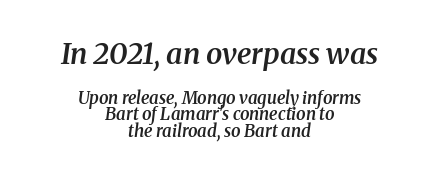
The image shows 29 px semibold serif type, italic (leaning right); set centered, tight line spacing (0.98x), normal letter spacing, not underlined; the first (top) block is 1.71x larger; medium stroke contrast and a medium x-height.
